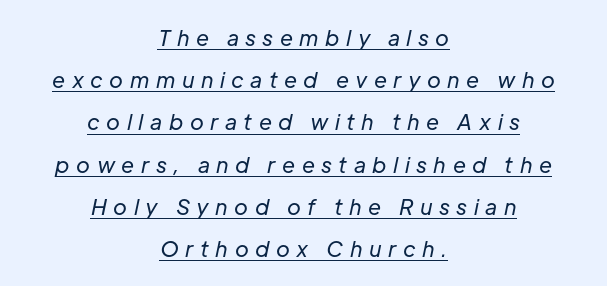
{"italic": "yes", "lean": "right", "slant_degrees": 12, "bold": "no", "underline": "yes", "align": "center", "line_spacing": "loose", "line_spacing_ratio": 2.01, "letter_spacing": "wide", "letter_spacing_em": 0.31, "glyph_px": 21}
